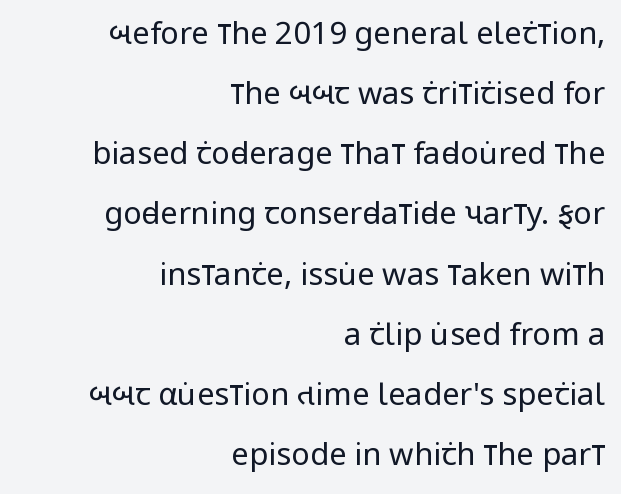
{"serif": "no", "italic": "no", "bold": "no", "weight": "regular", "width": "condensed", "stroke_contrast": "low", "x_height": "large", "monospaced": "no", "underline": "no", "align": "right", "line_spacing": "loose", "line_spacing_ratio": 1.94, "letter_spacing": "normal", "letter_spacing_em": 0.0, "glyph_px": 31}
